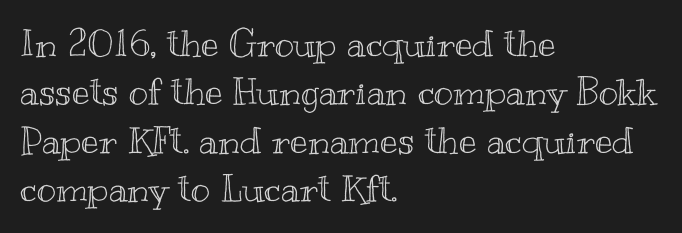
If you drew a ruler down the left edge, every line would touch it. The letterforms sit shoulder to shoulder at normal distance. Clear beneath every line of the passage. The letters advance in unequal steps, a hallmark of proportional type. If you measured baseline to baseline, you'd find a middling distance.
